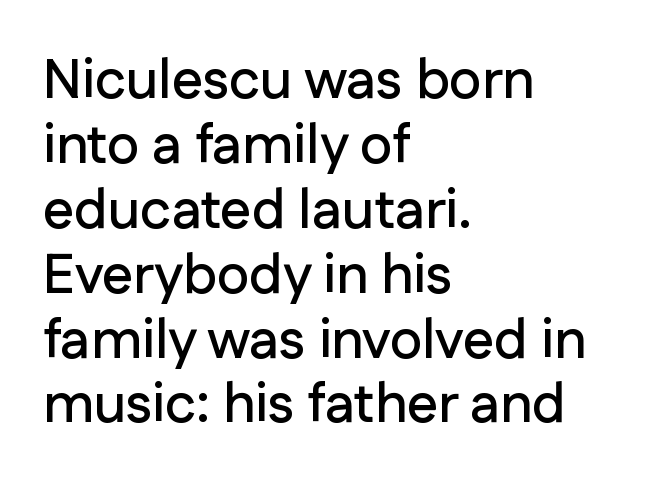
{"serif": "no", "italic": "no", "width": "normal", "stroke_contrast": "low", "x_height": "medium", "monospaced": "no", "underline": "no", "align": "left", "line_spacing_ratio": 1.18, "letter_spacing": "normal", "letter_spacing_em": 0.0, "glyph_px": 55}
